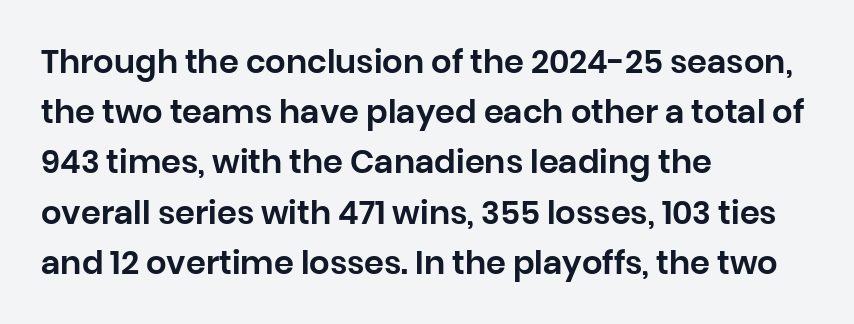
{"serif": "no", "italic": "no", "width": "normal", "stroke_contrast": "low", "x_height": "large", "monospaced": "no", "underline": "no", "align": "left", "line_spacing": "normal", "line_spacing_ratio": 1.57, "letter_spacing": "normal", "letter_spacing_em": 0.0, "glyph_px": 32}
